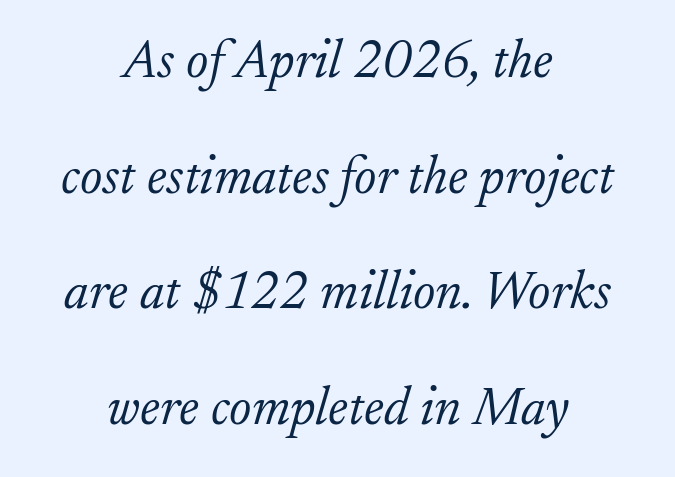
{"serif": "yes", "italic": "yes", "lean": "right", "slant_degrees": 17, "bold": "no", "weight": "light", "width": "normal", "stroke_contrast": "low", "x_height": "small", "monospaced": "no", "underline": "no", "align": "center", "line_spacing": "loose", "line_spacing_ratio": 2.18, "letter_spacing": "normal", "letter_spacing_em": 0.0, "glyph_px": 53}
